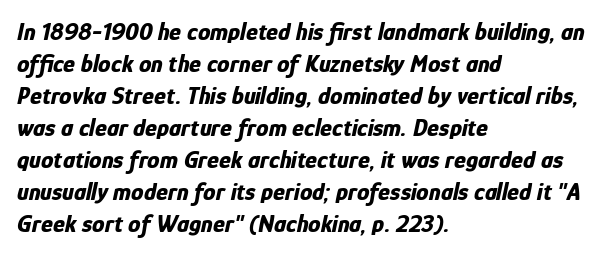
The image shows 25 px bold type, italic (leaning right); set left-aligned, normal line spacing (1.28x), normal letter spacing, not underlined.
